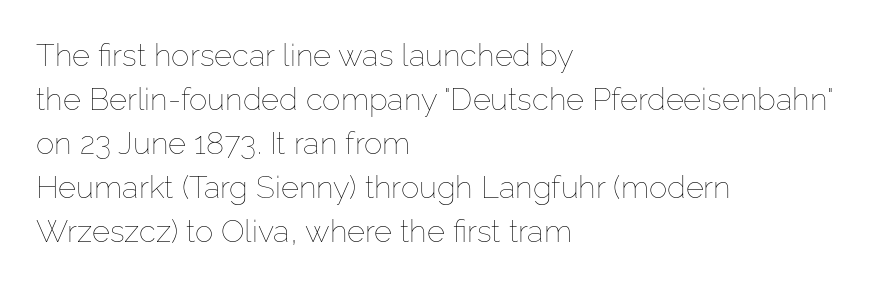
{"italic": "no", "bold": "no", "weight": "thin", "width": "normal", "stroke_contrast": "low", "x_height": "medium", "monospaced": "no", "underline": "no", "align": "left", "line_spacing": "normal", "line_spacing_ratio": 1.42, "letter_spacing": "normal", "letter_spacing_em": 0.0, "glyph_px": 31}
